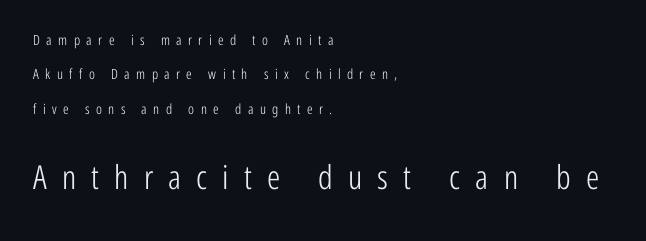
Q: Is the text bold? A: No.
Q: Is the text italic (slanted)? A: No, it is upright.
Q: Is the typeface a serif or a sans-serif typeface? A: Sans-serif.
Q: Is the text underlined? A: No.
Q: How is the paragraph aligned? A: Left-aligned.
Q: Is the spacing between letters normal or unusually wide? A: Unusually wide.
Q: Is the spacing between lines tight, normal or loose? A: Loose.
Q: Which block of text is set in a larger size, the first (top) or the second (bottom)? A: The second (bottom) one.
Q: Width (condensed, normal, or wide)? A: Condensed.
Q: Stroke contrast? A: Low.
Q: x-height? A: Medium.
Q: Monospaced? A: No.
